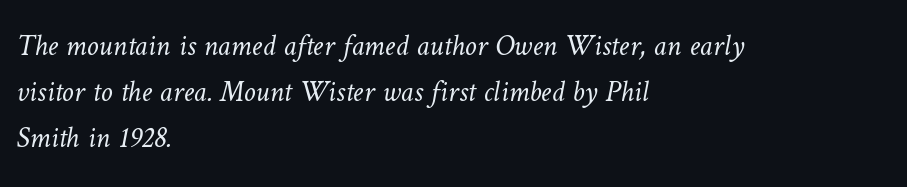
Q: Is the text bold? A: No.
Q: Is the text underlined? A: No.
Q: How is the paragraph aligned? A: Left-aligned.
Q: Is the spacing between letters normal or unusually wide? A: Normal.
Q: Is the spacing between lines tight, normal or loose? A: Normal.
Q: Width (condensed, normal, or wide)? A: Normal.
Q: Stroke contrast? A: Low.
Q: x-height? A: Medium.
Q: Monospaced? A: No.
